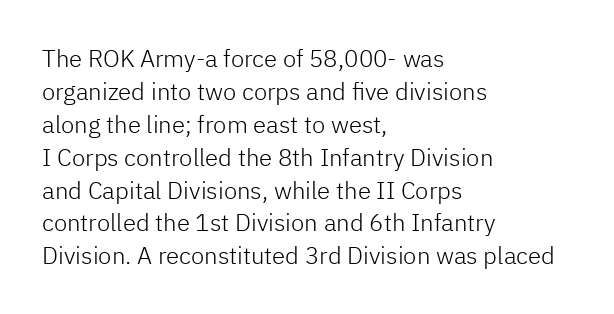
Q: Is the text bold? A: No.
Q: Is the text italic (slanted)? A: No, it is upright.
Q: Is the text underlined? A: No.
Q: How is the paragraph aligned? A: Left-aligned.
Q: Is the spacing between letters normal or unusually wide? A: Normal.
Q: Is the spacing between lines tight, normal or loose? A: Normal.
